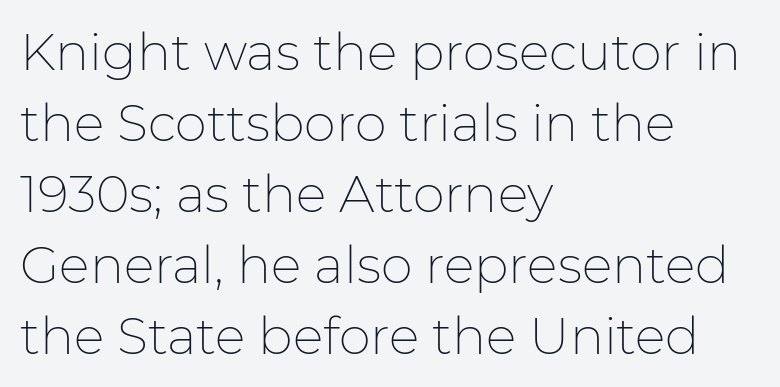
Q: Is the text bold? A: No.
Q: Is the text italic (slanted)? A: No, it is upright.
Q: Is the typeface a serif or a sans-serif typeface? A: Sans-serif.
Q: Is the text underlined? A: No.
Q: How is the paragraph aligned? A: Left-aligned.
Q: Is the spacing between letters normal or unusually wide? A: Normal.
Q: Is the spacing between lines tight, normal or loose? A: Normal.
Q: Width (condensed, normal, or wide)? A: Normal.
Q: Stroke contrast? A: Low.
Q: x-height? A: Medium.
Q: Monospaced? A: No.
